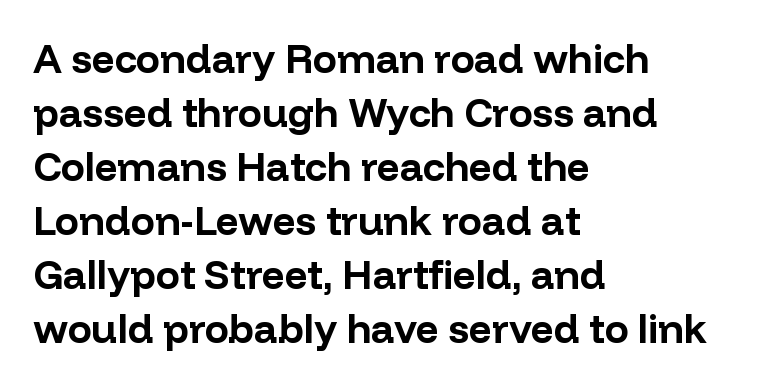
Its strokes are broad and dark, the hallmark of bold type. Alignment: flush left. Every stem runs plumb, perpendicular to the baseline. Is this a fixed-width face? No — the glyphs have proportional, varying widths. Spacing between characters is what you'd get straight out of the box.
